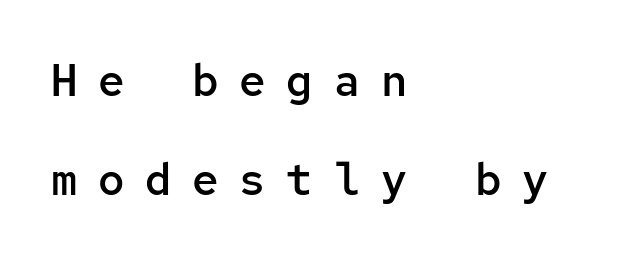
{"serif": "no", "italic": "no", "bold": "semi", "weight": "semibold", "width": "normal", "stroke_contrast": "low", "x_height": "medium", "monospaced": "yes", "underline": "no", "align": "left", "line_spacing": "loose", "line_spacing_ratio": 2.26, "letter_spacing": "wide", "letter_spacing_em": 0.47, "glyph_px": 44}
